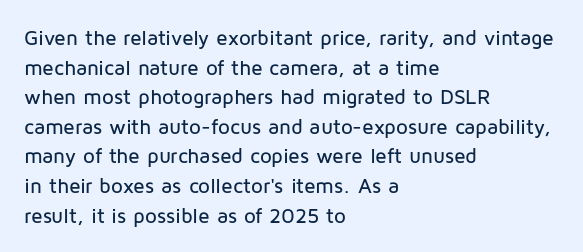
{"italic": "no", "underline": "no", "align": "left", "line_spacing": "normal", "line_spacing_ratio": 1.41, "letter_spacing": "normal", "letter_spacing_em": 0.0, "glyph_px": 21}
